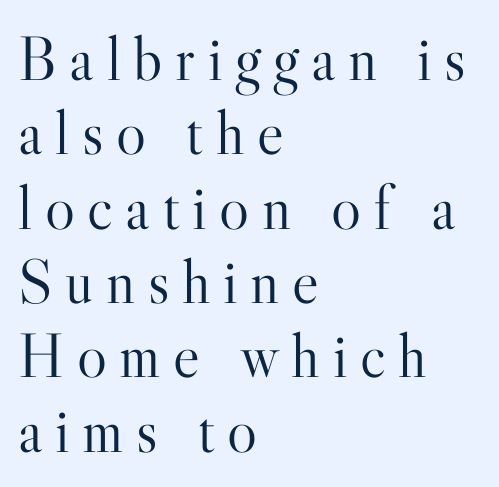
Summary of weight: not heavy and not bold. Regarding serifs, this sample has them. Here the glyphs are tracked loosely, breaking word shapes into spaced letters. Here the designer chose a conventional face with non-uniform glyph widths.
